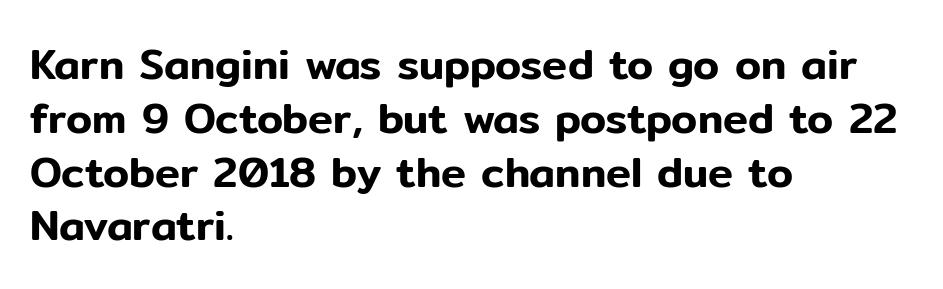
The image shows 42 px sans-serif type, upright; set left-aligned, normal line spacing (1.28x), normal letter spacing, not underlined; low stroke contrast and a medium x-height.
